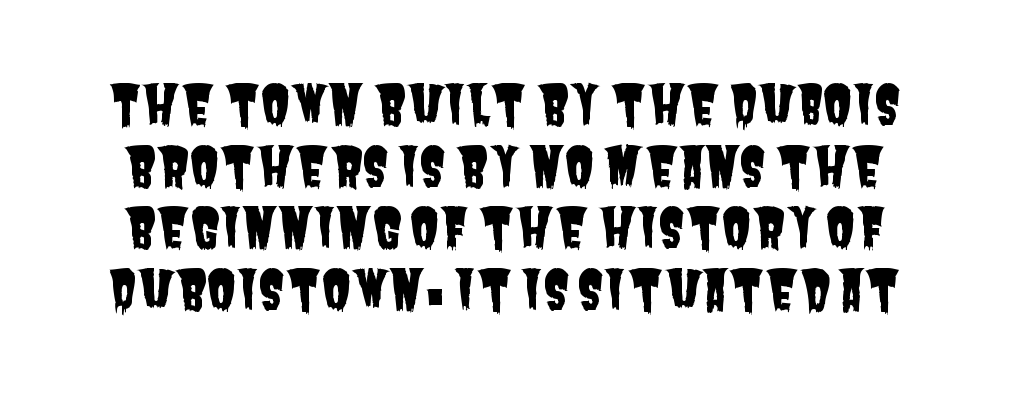
Q: Is the typeface a serif or a sans-serif typeface? A: Sans-serif.
Q: Is the text underlined? A: No.
Q: How is the paragraph aligned? A: Centered.
Q: Is the spacing between letters normal or unusually wide? A: Normal.
Q: Is the spacing between lines tight, normal or loose? A: Tight.
Q: Width (condensed, normal, or wide)? A: Condensed.
Q: Stroke contrast? A: Low.
Q: x-height? A: Large.
Q: Monospaced? A: No.
